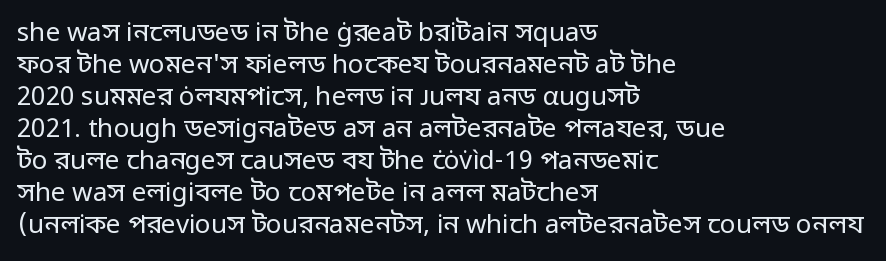
{"italic": "no", "bold": "no", "underline": "no", "align": "left", "line_spacing_ratio": 1.23, "letter_spacing": "normal", "letter_spacing_em": 0.0, "glyph_px": 26}
